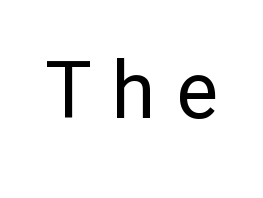
These glyphs show unthickened strokes, regular width or finer. It's the straight-up-and-down kind of type. The letters advance in unequal steps, a hallmark of proportional type. The tracking reads as deliberately expanded to a designer's eye.
